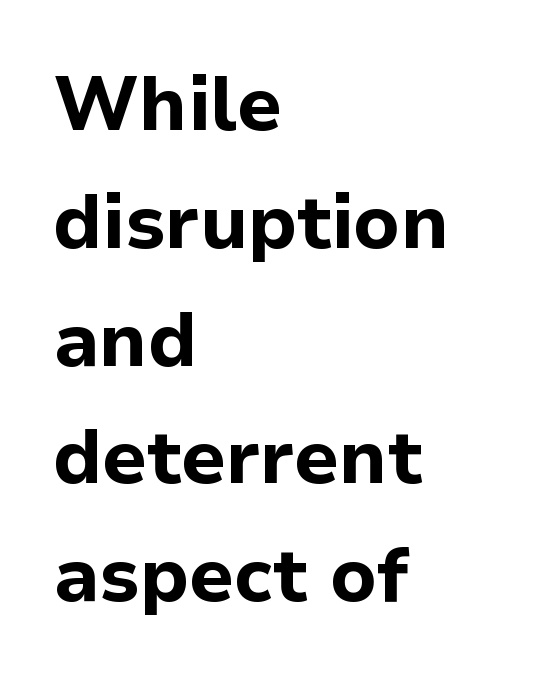
Q: Is the text bold? A: Yes.
Q: Is the text italic (slanted)? A: No, it is upright.
Q: Is the typeface a serif or a sans-serif typeface? A: Sans-serif.
Q: Is the text underlined? A: No.
Q: How is the paragraph aligned? A: Left-aligned.
Q: Is the spacing between letters normal or unusually wide? A: Normal.
Q: Is the spacing between lines tight, normal or loose? A: Normal.
Q: Width (condensed, normal, or wide)? A: Normal.
Q: Stroke contrast? A: Low.
Q: x-height? A: Medium.
Q: Monospaced? A: No.
